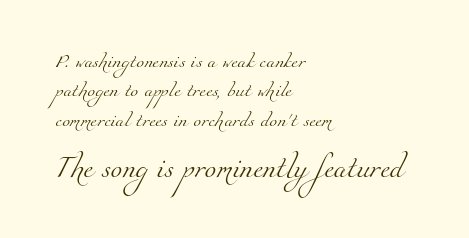
The image shows 21 px text type; set left-aligned, loose line spacing (2.1x), normal letter spacing, not underlined; the second (bottom) block is 1.5x larger.
